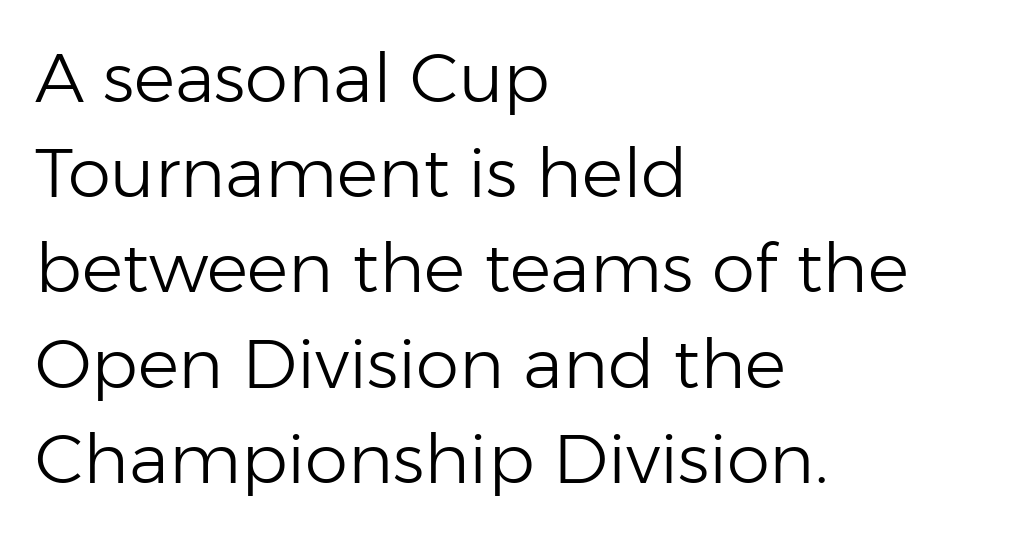
The image shows 69 px light sans-serif type, upright; set left-aligned, normal line spacing (1.38x), normal letter spacing, not underlined; low stroke contrast and a medium x-height.
